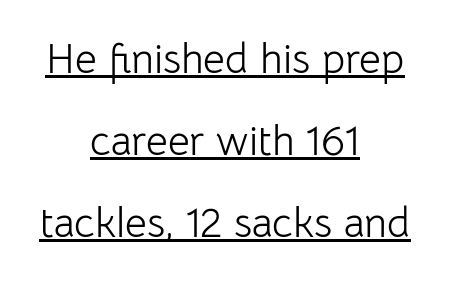
Q: Is the text bold? A: No.
Q: Is the text italic (slanted)? A: No, it is upright.
Q: Is the typeface a serif or a sans-serif typeface? A: Sans-serif.
Q: Is the text underlined? A: Yes.
Q: How is the paragraph aligned? A: Centered.
Q: Is the spacing between letters normal or unusually wide? A: Normal.
Q: Is the spacing between lines tight, normal or loose? A: Loose.
Q: Width (condensed, normal, or wide)? A: Normal.
Q: Stroke contrast? A: Low.
Q: x-height? A: Medium.
Q: Monospaced? A: No.
